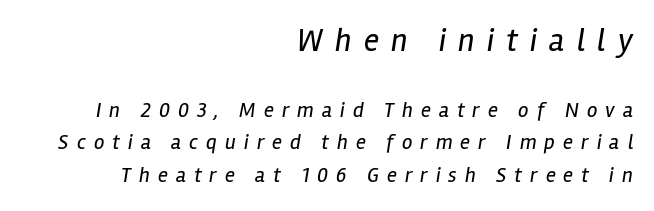
Q: Is the text bold? A: No.
Q: Is the text italic (slanted)? A: Yes, it leans right by about 12 degrees.
Q: Is the text underlined? A: No.
Q: How is the paragraph aligned? A: Right-aligned.
Q: Is the spacing between letters normal or unusually wide? A: Unusually wide.
Q: Is the spacing between lines tight, normal or loose? A: Normal.
Q: Which block of text is set in a larger size, the first (top) or the second (bottom)? A: The first (top) one.
Q: Width (condensed, normal, or wide)? A: Condensed.
Q: Stroke contrast? A: Low.
Q: x-height? A: Medium.
Q: Monospaced? A: No.
